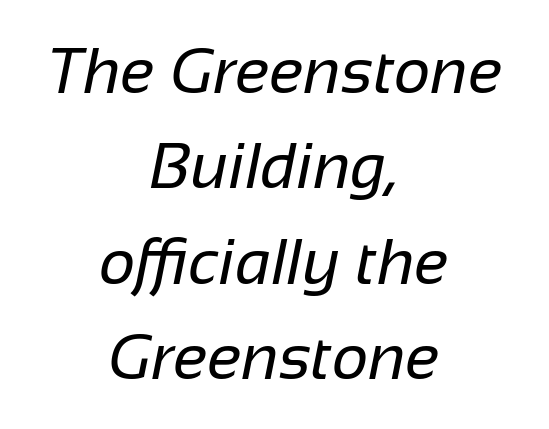
{"serif": "no", "bold": "no", "weight": "regular", "width": "normal", "stroke_contrast": "low", "x_height": "medium", "monospaced": "no", "underline": "no", "align": "center", "line_spacing": "normal", "line_spacing_ratio": 1.49, "letter_spacing": "normal", "letter_spacing_em": 0.0, "glyph_px": 64}
